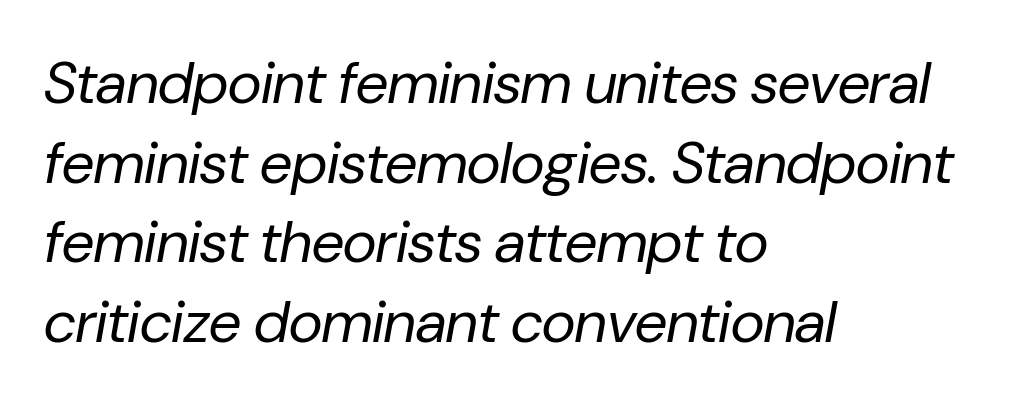
Leading matches the norm, producing a regular column. Default kerning and tracking; the words read as compact shapes. No letter is thick-stroked: the sample isn't bold. The lines are quadded left. You can tell it's italic because the verticals aren't actually vertical. Is this a fixed-width face? No — the glyphs have proportional, varying widths.
